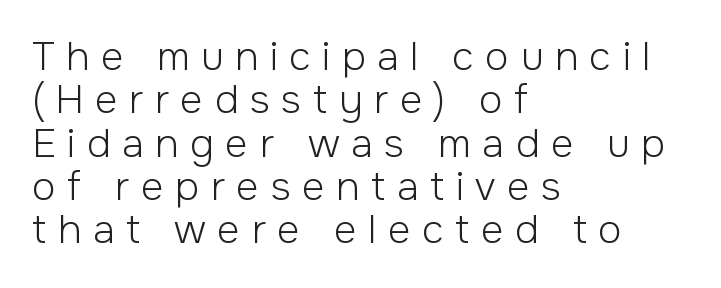
{"serif": "no", "italic": "no", "bold": "no", "weight": "light", "width": "normal", "stroke_contrast": "low", "x_height": "medium", "monospaced": "no", "underline": "no", "align": "left", "line_spacing": "tight", "line_spacing_ratio": 1.11, "letter_spacing": "wide", "letter_spacing_em": 0.3, "glyph_px": 39}
